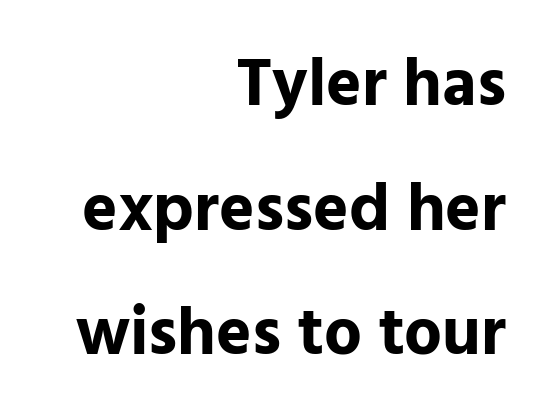
What kind of face is this? One without serifs — a sans. Is the block centered? No — it sits flush against the right margin. Do the characters align in a grid? No, the font is proportional. Spacing between characters is what you'd get straight out of the box. These words are printed bold, with thick strokes throughout.
